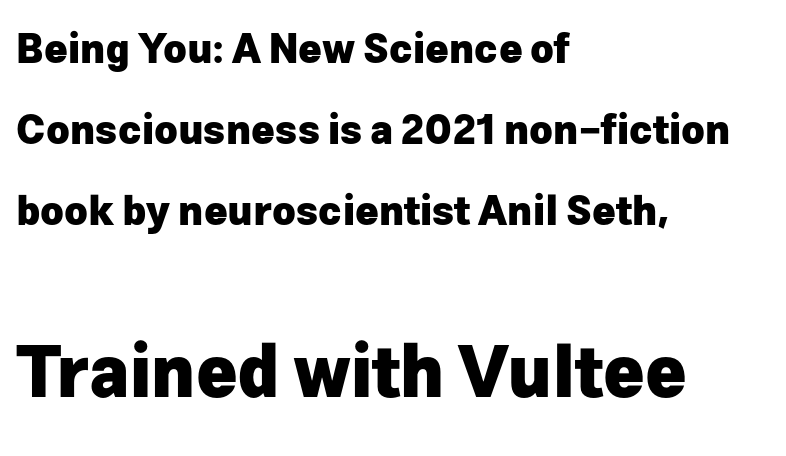
{"serif": "no", "italic": "no", "bold": "yes", "weight": "heavy", "width": "normal", "stroke_contrast": "low", "x_height": "medium", "monospaced": "no", "underline": "no", "align": "left", "line_spacing": "loose", "line_spacing_ratio": 2.02, "letter_spacing": "normal", "letter_spacing_em": 0.0, "larger_block": "second", "size_ratio": 1.75, "glyph_px": 70}
